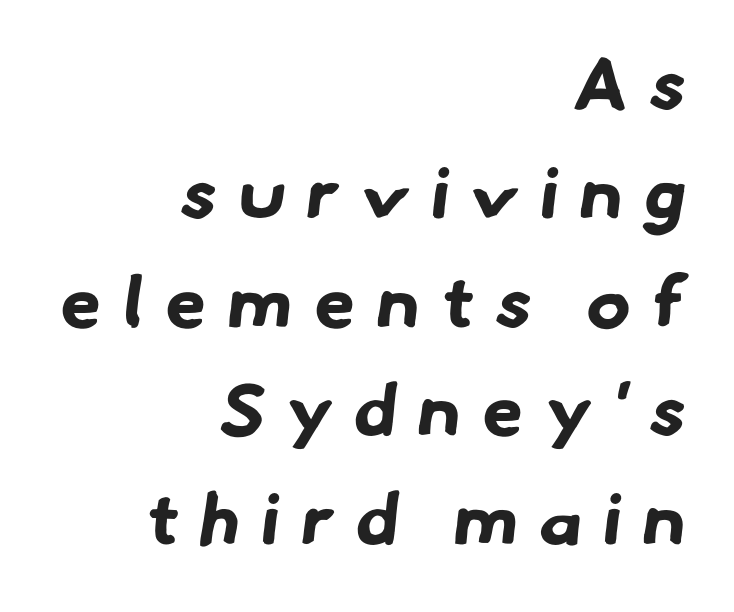
Q: Is the text bold? A: Yes.
Q: Is the typeface a serif or a sans-serif typeface? A: Sans-serif.
Q: Is the text underlined? A: No.
Q: How is the paragraph aligned? A: Right-aligned.
Q: Is the spacing between letters normal or unusually wide? A: Unusually wide.
Q: Is the spacing between lines tight, normal or loose? A: Normal.
Q: Width (condensed, normal, or wide)? A: Normal.
Q: Stroke contrast? A: Low.
Q: x-height? A: Small.
Q: Monospaced? A: No.
